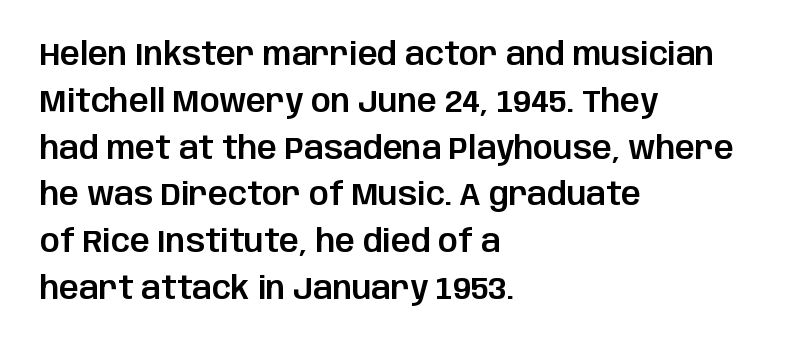
The image shows 31 px sans-serif type, upright; set left-aligned, normal line spacing (1.51x), normal letter spacing, not underlined; low stroke contrast and a large x-height.
